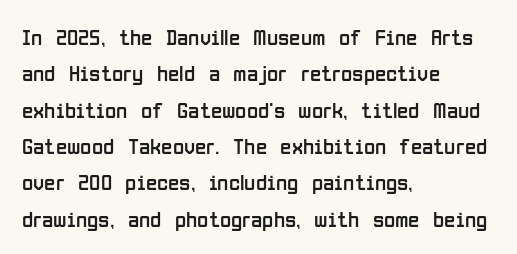
{"italic": "no", "bold": "no", "underline": "no", "align": "left", "line_spacing": "normal", "line_spacing_ratio": 1.58, "letter_spacing": "normal", "letter_spacing_em": 0.0, "glyph_px": 23}
